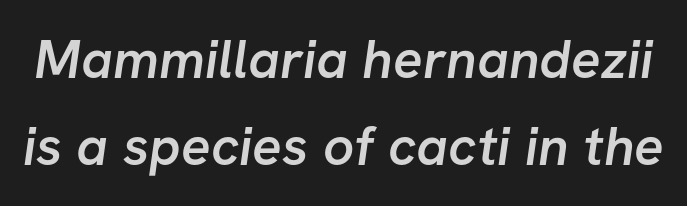
No feet cap the strokes, marking this as sans-serif type. How heavy is the stroke? Medium-heavy — a semibold, shy of bold. This block has exactly the height ordinary leading produces. Spacing verdict: proportional, widths tailored to each character. Descender tails drop into unmarked territory.
